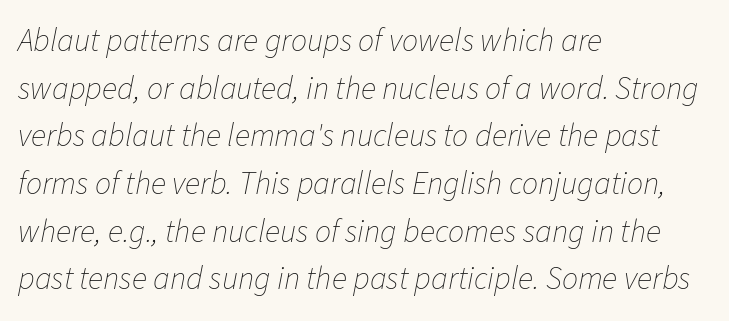
Q: Is the text bold? A: No.
Q: Is the text italic (slanted)? A: Yes, it leans right by about 11 degrees.
Q: Is the text underlined? A: No.
Q: How is the paragraph aligned? A: Left-aligned.
Q: Is the spacing between letters normal or unusually wide? A: Normal.
Q: Is the spacing between lines tight, normal or loose? A: Normal.
Q: Width (condensed, normal, or wide)? A: Normal.
Q: Stroke contrast? A: Low.
Q: x-height? A: Medium.
Q: Monospaced? A: No.
